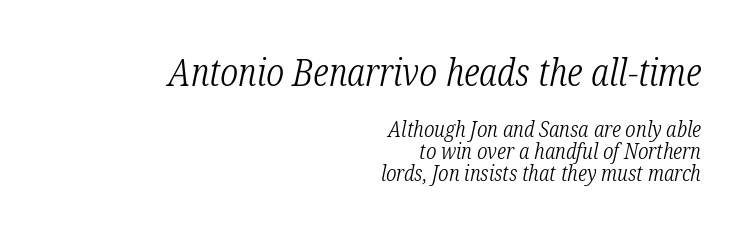
Q: Is the text bold? A: No.
Q: Is the text italic (slanted)? A: Yes, it leans right by about 12 degrees.
Q: Is the typeface a serif or a sans-serif typeface? A: Serif.
Q: Is the text underlined? A: No.
Q: How is the paragraph aligned? A: Right-aligned.
Q: Is the spacing between letters normal or unusually wide? A: Normal.
Q: Is the spacing between lines tight, normal or loose? A: Tight.
Q: Which block of text is set in a larger size, the first (top) or the second (bottom)? A: The first (top) one.
Q: Width (condensed, normal, or wide)? A: Condensed.
Q: Stroke contrast? A: Low.
Q: x-height? A: Medium.
Q: Monospaced? A: No.
